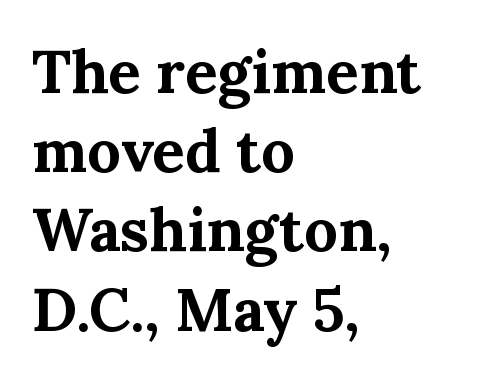
Glance below the letters and you will spot only blank space. Letter spacing: default. The type family on display is of the serif kind. A roman cut, with each character standing at attention. Where is the straight margin? On the left.
